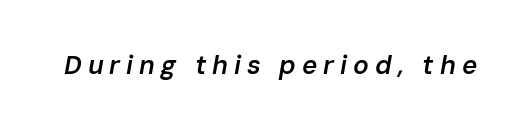
The image shows 26 px text type, italic (leaning right); set unusually wide letter spacing (+0.23 em), not underlined.
